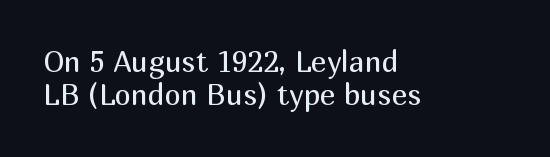
{"serif": "no", "italic": "no", "bold": "no", "weight": "regular", "width": "normal", "stroke_contrast": "medium", "x_height": "medium", "monospaced": "no", "underline": "no", "align": "left", "line_spacing": "tight", "line_spacing_ratio": 1.15, "letter_spacing": "normal", "letter_spacing_em": 0.0, "glyph_px": 29}
